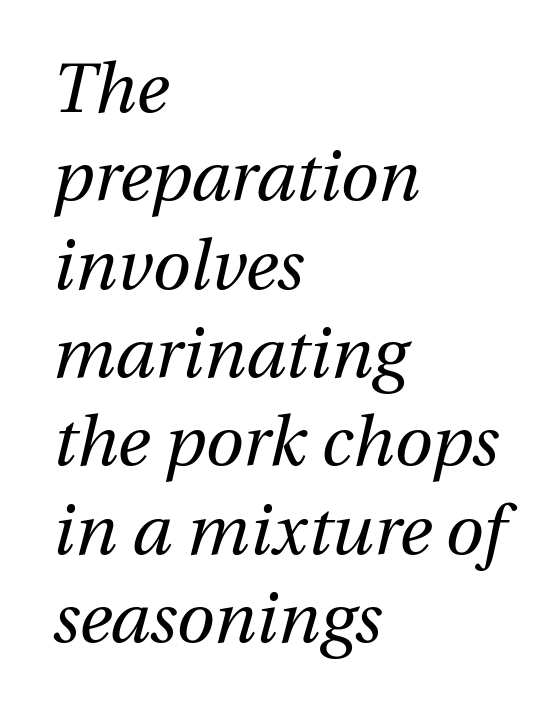
{"italic": "yes", "lean": "right", "slant_degrees": 12, "bold": "no", "weight": "regular", "width": "normal", "stroke_contrast": "medium", "x_height": "medium", "monospaced": "no", "underline": "no", "align": "left", "line_spacing": "normal", "line_spacing_ratio": 1.28, "letter_spacing": "normal", "letter_spacing_em": 0.0, "glyph_px": 69}
